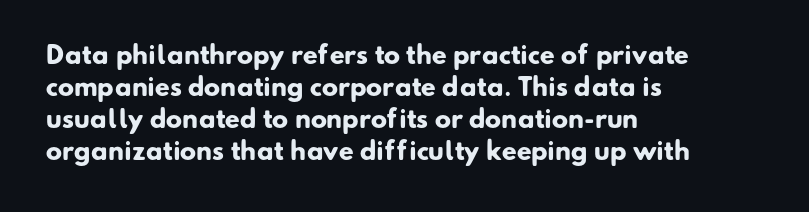
The image shows 24 px bold type; set left-aligned, normal line spacing (1.33x), normal letter spacing, not underlined.
